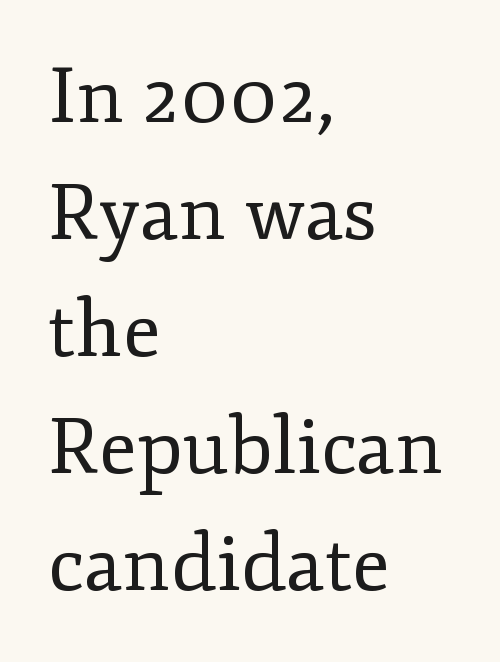
{"serif": "yes", "italic": "no", "bold": "no", "weight": "regular", "width": "normal", "stroke_contrast": "low", "x_height": "small", "monospaced": "no", "underline": "no", "align": "left", "line_spacing": "normal", "line_spacing_ratio": 1.5, "letter_spacing": "normal", "letter_spacing_em": 0.0, "glyph_px": 78}
